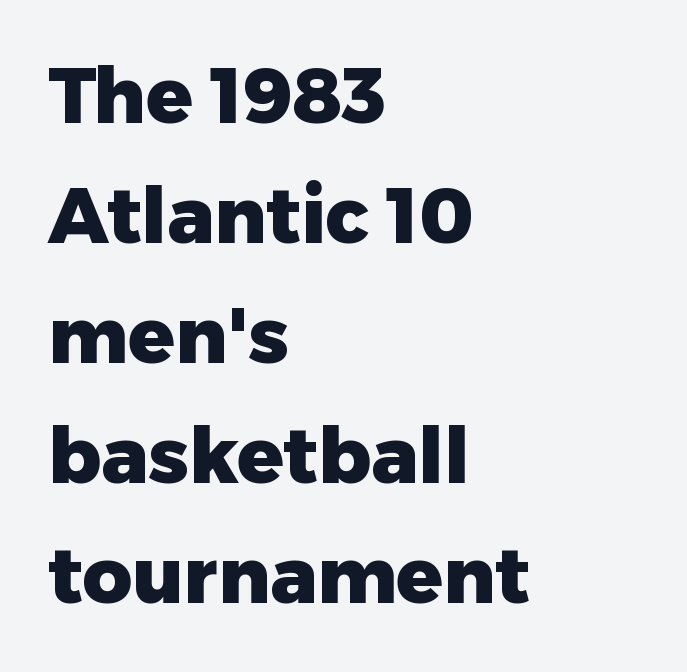
{"serif": "no", "italic": "no", "bold": "yes", "weight": "heavy", "width": "normal", "stroke_contrast": "low", "x_height": "medium", "monospaced": "no", "underline": "no", "align": "left", "line_spacing": "normal", "line_spacing_ratio": 1.56, "letter_spacing": "normal", "letter_spacing_em": 0.0, "glyph_px": 77}
